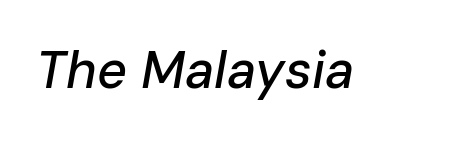
The image shows 52 px text type, italic (leaning right); set normal letter spacing, not underlined; low stroke contrast and a medium x-height.
